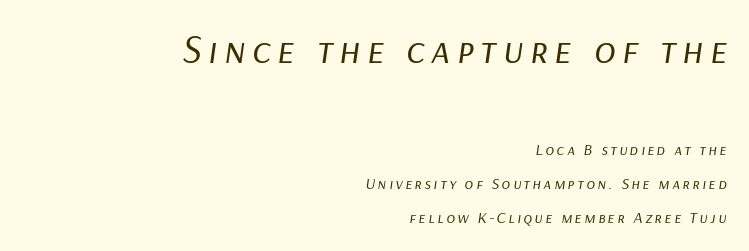
{"italic": "yes", "lean": "right", "slant_degrees": 9, "bold": "no", "weight": "regular", "width": "normal", "stroke_contrast": "low", "x_height": "medium", "monospaced": "no", "underline": "no", "align": "right", "line_spacing": "loose", "line_spacing_ratio": 2.11, "larger_block": "first", "size_ratio": 2.5, "glyph_px": 40}
